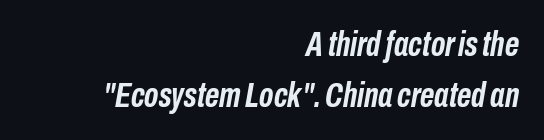
The image shows 35 px semibold, condensed type, italic (leaning right); set right-aligned, normal line spacing (1.45x), normal letter spacing, not underlined; low stroke contrast and a medium x-height.
